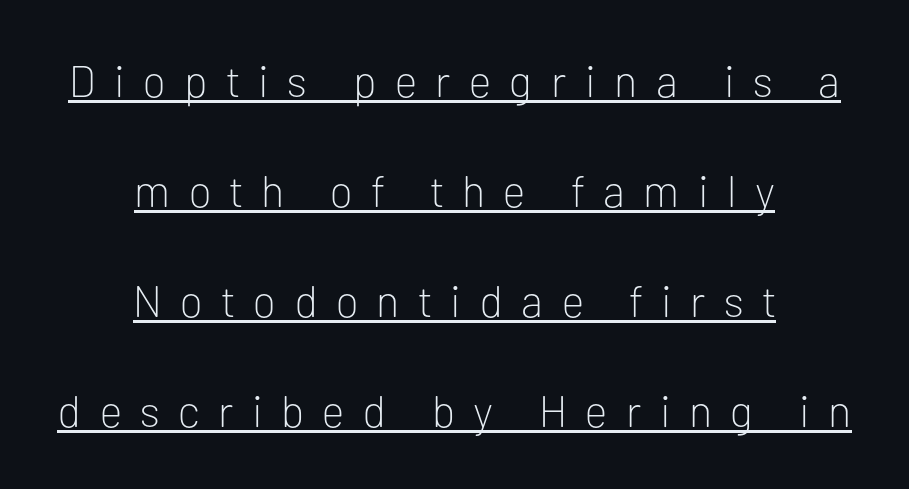
{"serif": "no", "italic": "no", "bold": "no", "weight": "light", "width": "normal", "stroke_contrast": "low", "x_height": "medium", "monospaced": "no", "underline": "yes", "align": "center", "line_spacing": "loose", "line_spacing_ratio": 2.5, "letter_spacing": "wide", "letter_spacing_em": 0.42, "glyph_px": 44}
